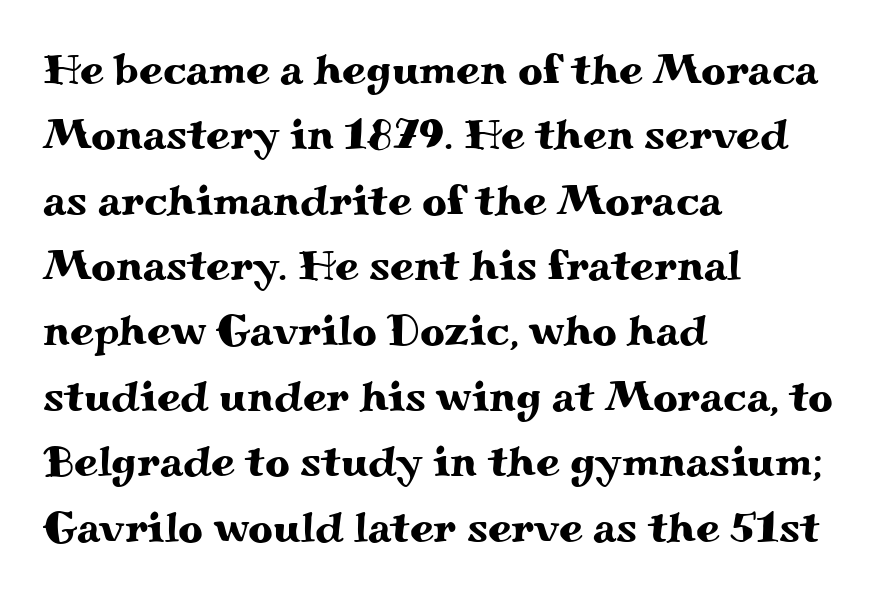
The image shows 43 px wide serif type, upright; set left-aligned, normal line spacing (1.52x), normal letter spacing, not underlined; medium stroke contrast and a small x-height.
